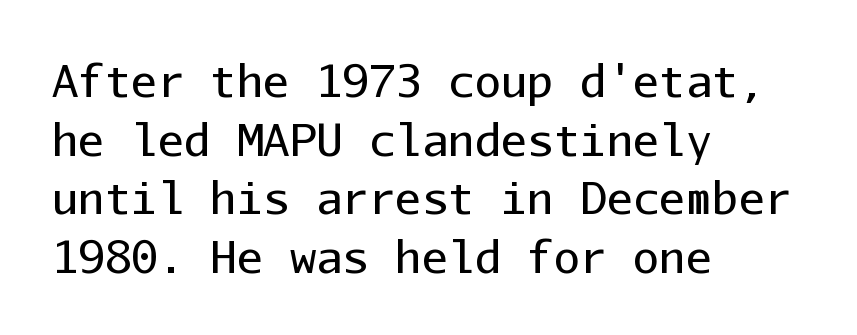
{"serif": "no", "italic": "no", "bold": "no", "weight": "regular", "width": "normal", "stroke_contrast": "low", "x_height": "medium", "monospaced": "yes", "underline": "no", "align": "left", "line_spacing": "normal", "line_spacing_ratio": 1.33, "letter_spacing": "normal", "letter_spacing_em": 0.0, "glyph_px": 44}
